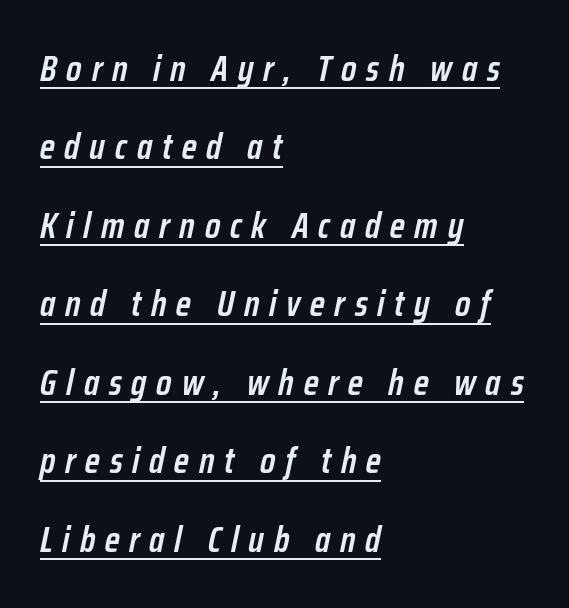
Q: Is the text bold? A: Semi-bold.
Q: Is the text italic (slanted)? A: Yes, it leans right by about 12 degrees.
Q: Is the text underlined? A: Yes.
Q: How is the paragraph aligned? A: Left-aligned.
Q: Is the spacing between letters normal or unusually wide? A: Unusually wide.
Q: Is the spacing between lines tight, normal or loose? A: Loose.
Q: Width (condensed, normal, or wide)? A: Condensed.
Q: Stroke contrast? A: Low.
Q: x-height? A: Medium.
Q: Monospaced? A: No.
